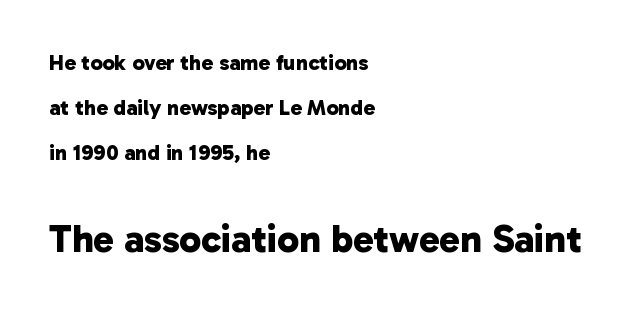
{"serif": "no", "bold": "yes", "weight": "bold", "width": "normal", "stroke_contrast": "low", "x_height": "medium", "monospaced": "no", "underline": "no", "align": "left", "line_spacing": "loose", "line_spacing_ratio": 2.04, "letter_spacing": "normal", "letter_spacing_em": 0.0, "larger_block": "second", "size_ratio": 1.77, "glyph_px": 39}
